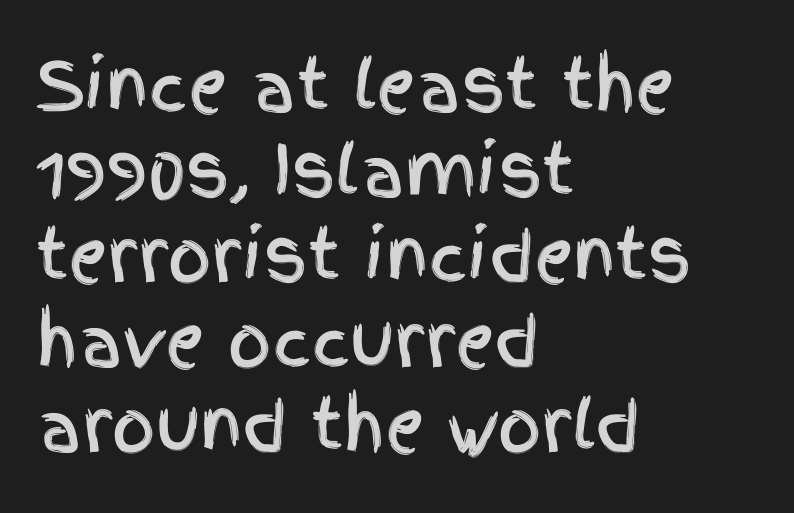
Q: Is the text italic (slanted)? A: No, it is upright.
Q: Is the typeface a serif or a sans-serif typeface? A: Sans-serif.
Q: Is the text underlined? A: No.
Q: How is the paragraph aligned? A: Left-aligned.
Q: Is the spacing between letters normal or unusually wide? A: Normal.
Q: Is the spacing between lines tight, normal or loose? A: Normal.
Q: Width (condensed, normal, or wide)? A: Condensed.
Q: x-height? A: Large.
Q: Monospaced? A: No.
